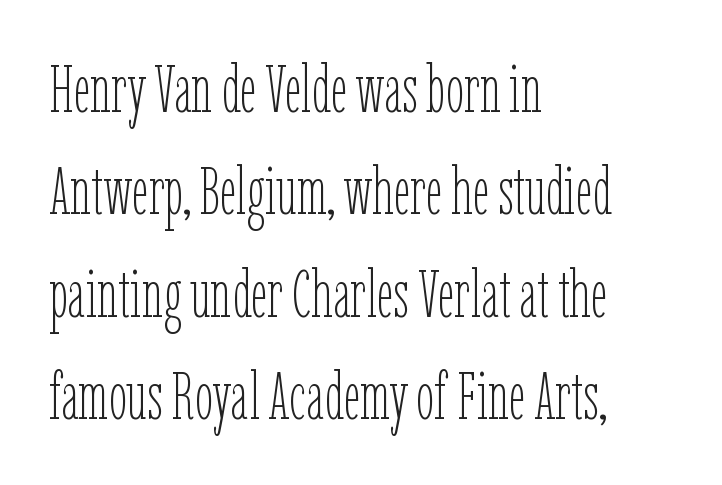
Is there any slant? The stems are plumb. One glance says typical: line gaps are just what's usual. The horizontal fit of the characters is conventional and even. The gap between lines stays unmarked. Stroke thickness stays within the range of a standard reading face or lighter. The passage shown is typed in a proportional face where columns would drift.
